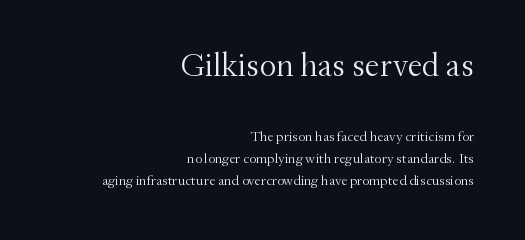
Q: Is the text bold? A: No.
Q: Is the text italic (slanted)? A: No, it is upright.
Q: Is the typeface a serif or a sans-serif typeface? A: Serif.
Q: Is the text underlined? A: No.
Q: How is the paragraph aligned? A: Right-aligned.
Q: Is the spacing between letters normal or unusually wide? A: Normal.
Q: Is the spacing between lines tight, normal or loose? A: Normal.
Q: Which block of text is set in a larger size, the first (top) or the second (bottom)? A: The first (top) one.
Q: Width (condensed, normal, or wide)? A: Normal.
Q: Stroke contrast? A: Medium.
Q: x-height? A: Small.
Q: Monospaced? A: No.
